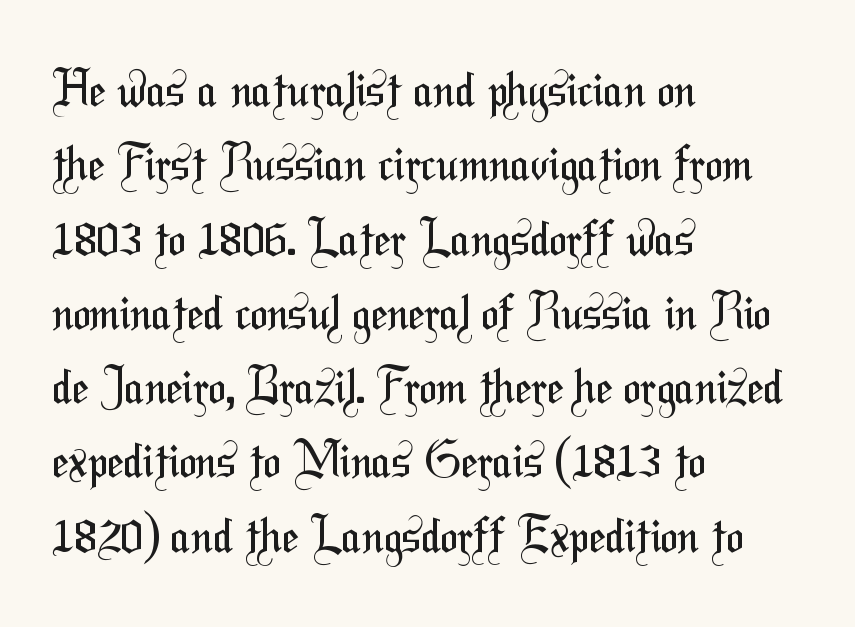
The image shows 47 px regular-weight, condensed sans-serif type; set left-aligned, normal line spacing (1.58x), normal letter spacing, not underlined; medium stroke contrast and a medium x-height.
